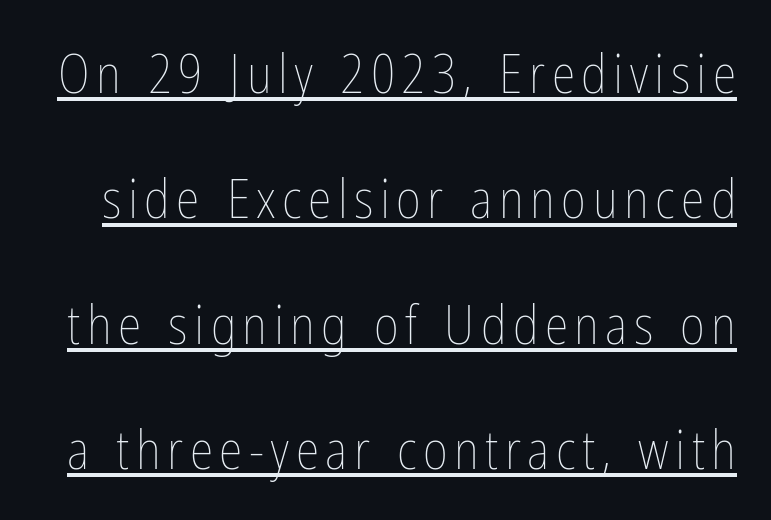
Q: Is the text bold? A: No.
Q: Is the text italic (slanted)? A: No, it is upright.
Q: Is the text underlined? A: Yes.
Q: Is the spacing between lines tight, normal or loose? A: Loose.
Q: Width (condensed, normal, or wide)? A: Condensed.
Q: Stroke contrast? A: Low.
Q: x-height? A: Medium.
Q: Monospaced? A: No.
